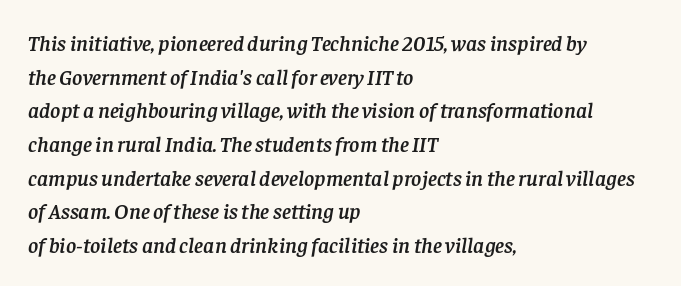
In terms of posture, this sample is oblique. Descenders hang freely into open space. The paragraph shown leans on its left margin. How would I describe the line gaps? Plain and ordinary. Observe the ordinary spacing: letters are neighbours, not strangers.
